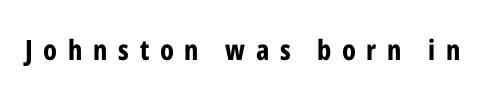
In terms of posture, this sample is upright. The letters are spread apart with noticeably loose tracking. A sans-serif font was chosen for this passage. Only glyphs here, with clear space below each row. Every letter is thick-stroked: bold, no question. The rendering uses natural spacing where letterforms have individual widths.
